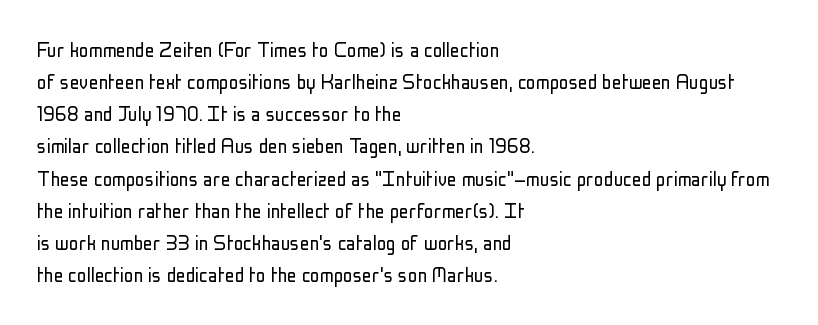
The strip under each line holds only bare page. You could call the tracking neutral — neither tight nor loose. Where is the straight margin? On the left. Upright lettering throughout. The weight tops out at a normal text grade.
